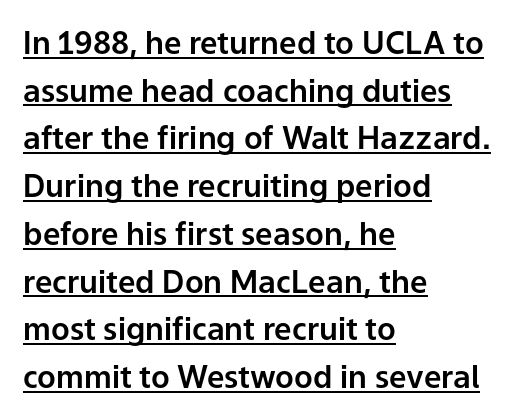
The image shows 31 px sans-serif type, upright; set left-aligned, normal line spacing (1.54x), normal letter spacing, underlined; low stroke contrast and a medium x-height.
